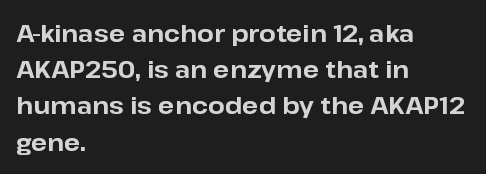
{"italic": "no", "bold": "yes", "underline": "no", "align": "left", "line_spacing": "normal", "line_spacing_ratio": 1.51, "letter_spacing": "normal", "letter_spacing_em": 0.0, "glyph_px": 24}
